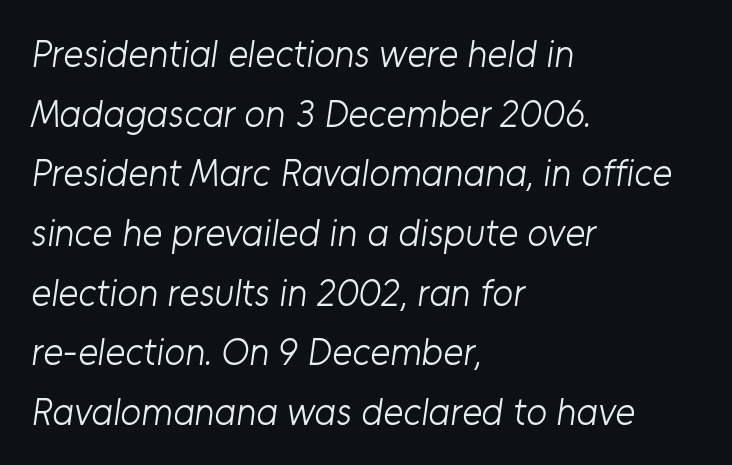
Q: Is the text bold? A: No.
Q: Is the typeface a serif or a sans-serif typeface? A: Sans-serif.
Q: Is the text underlined? A: No.
Q: How is the paragraph aligned? A: Left-aligned.
Q: Is the spacing between letters normal or unusually wide? A: Normal.
Q: Is the spacing between lines tight, normal or loose? A: Normal.
Q: Width (condensed, normal, or wide)? A: Normal.
Q: Stroke contrast? A: Low.
Q: x-height? A: Medium.
Q: Monospaced? A: No.
